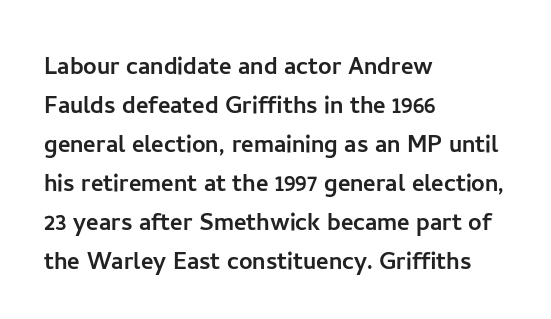
Line spacing here is normal. Words appear dense and cohesive because spacing is normal. Horizontal alignment here is leftward, the default for most running prose. Italic? Not at all — the glyphs are vertical. Classification — sans serif.
